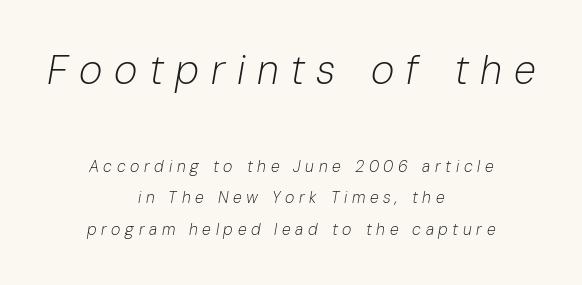
The image shows 40 px light type, italic (leaning right); set centered, loose line spacing (1.99x), unusually wide letter spacing (+0.29 em), not underlined; the first (top) block is 2.5x larger; low stroke contrast and a medium x-height.
